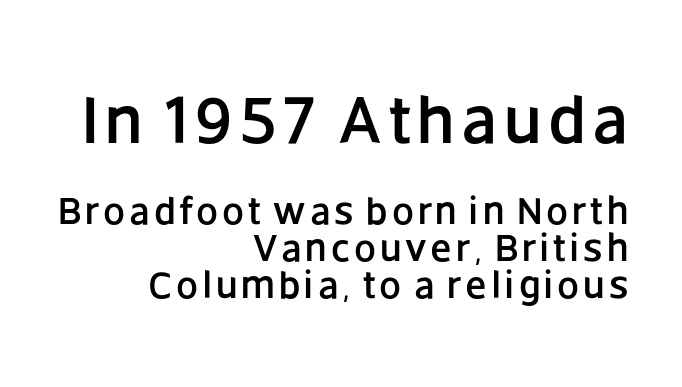
The image shows 68 px sans-serif type, upright; set right-aligned, tight line spacing (0.95x), not underlined; the first (top) block is 1.74x larger; low stroke contrast and a large x-height.
